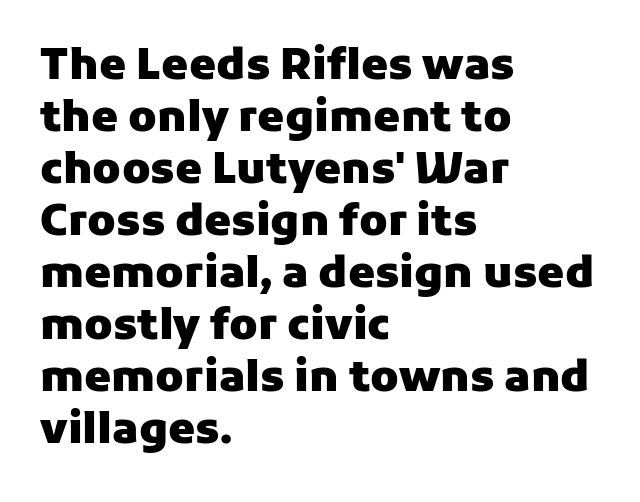
The type family on display is of the sans-serif kind. These lines carry a lot of weight — the face is fully bold. Leftover space on each line is placed entirely after the last word. The horizontal fit of the characters is conventional and even.
